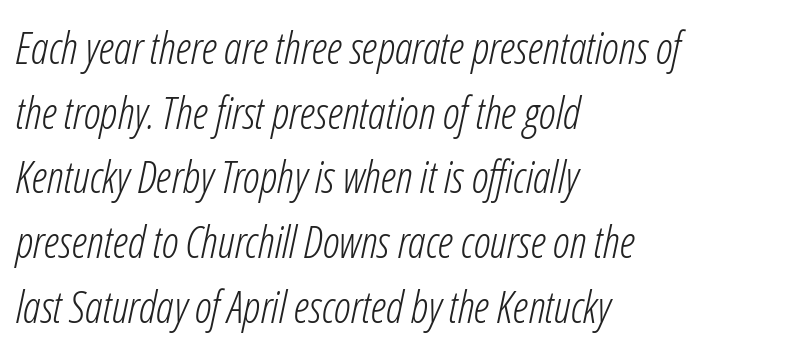
Q: Is the text bold? A: No.
Q: Is the text italic (slanted)? A: Yes, it leans right by about 12 degrees.
Q: Is the text underlined? A: No.
Q: How is the paragraph aligned? A: Left-aligned.
Q: Is the spacing between letters normal or unusually wide? A: Normal.
Q: Is the spacing between lines tight, normal or loose? A: Normal.
Q: Width (condensed, normal, or wide)? A: Condensed.
Q: Stroke contrast? A: Low.
Q: x-height? A: Medium.
Q: Monospaced? A: No.
